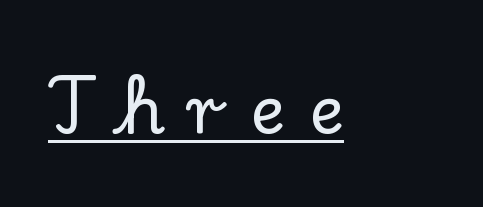
The image shows 66 px serif type, upright; set unusually wide letter spacing (+0.37 em), underlined; low stroke contrast and a small x-height.
